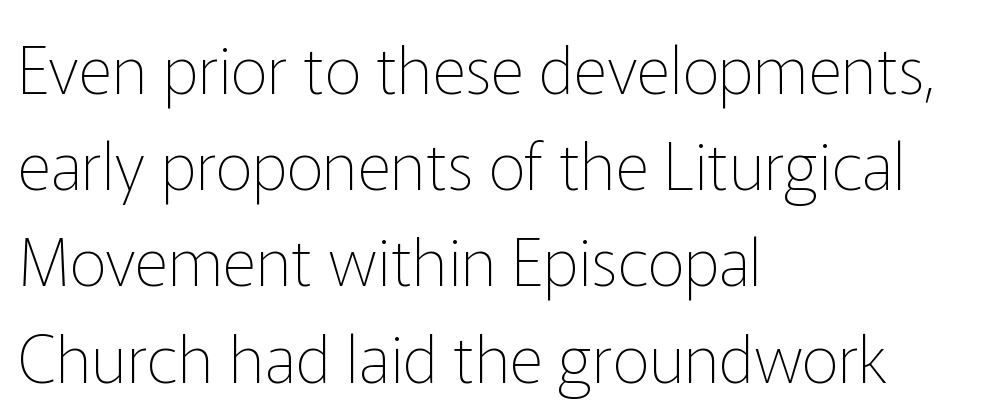
Q: Is the text bold? A: No.
Q: Is the text italic (slanted)? A: No, it is upright.
Q: Is the typeface a serif or a sans-serif typeface? A: Sans-serif.
Q: Is the text underlined? A: No.
Q: How is the paragraph aligned? A: Left-aligned.
Q: Is the spacing between letters normal or unusually wide? A: Normal.
Q: Is the spacing between lines tight, normal or loose? A: Normal.
Q: Width (condensed, normal, or wide)? A: Normal.
Q: Stroke contrast? A: Low.
Q: x-height? A: Medium.
Q: Monospaced? A: No.
